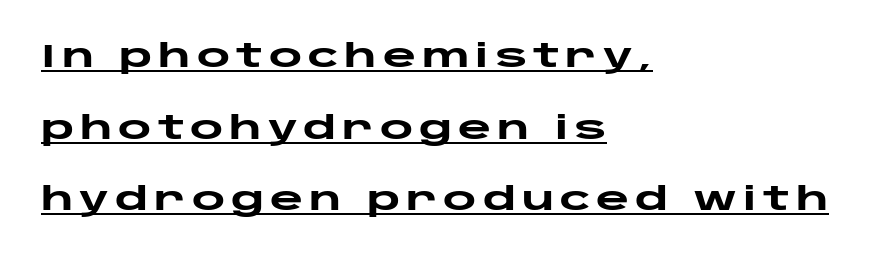
The image shows 32 px heavy, wide sans-serif type, upright; set left-aligned, loose line spacing (2.24x), underlined; low stroke contrast and a large x-height.
